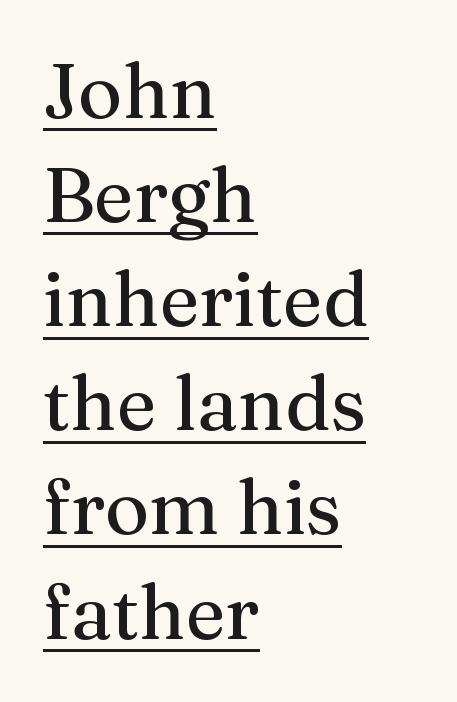
{"serif": "yes", "italic": "no", "width": "normal", "stroke_contrast": "medium", "x_height": "medium", "monospaced": "no", "underline": "yes", "align": "left", "line_spacing": "normal", "line_spacing_ratio": 1.37, "letter_spacing": "normal", "letter_spacing_em": 0.0, "glyph_px": 76}
